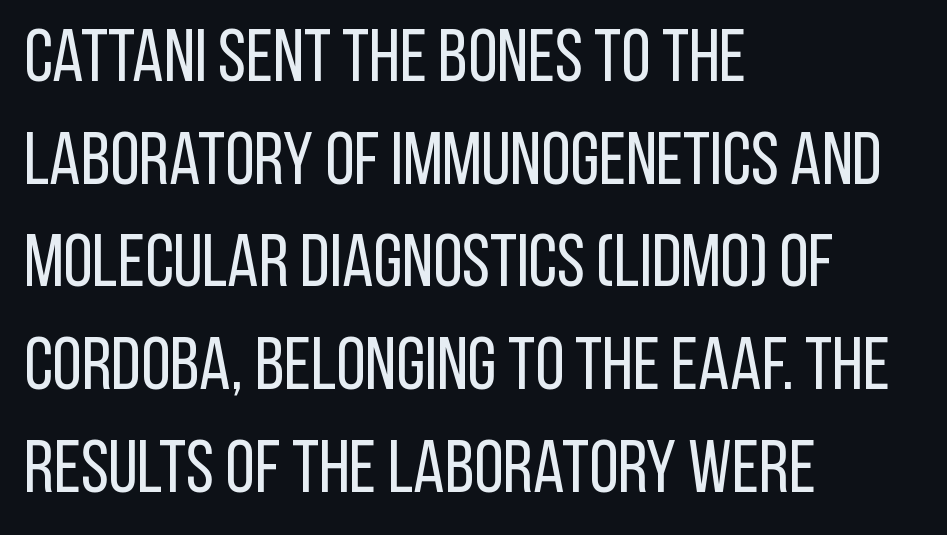
The image shows 75 px regular-weight, condensed sans-serif type, upright; set left-aligned, normal line spacing (1.37x), normal letter spacing, not underlined; low stroke contrast and a large x-height.
